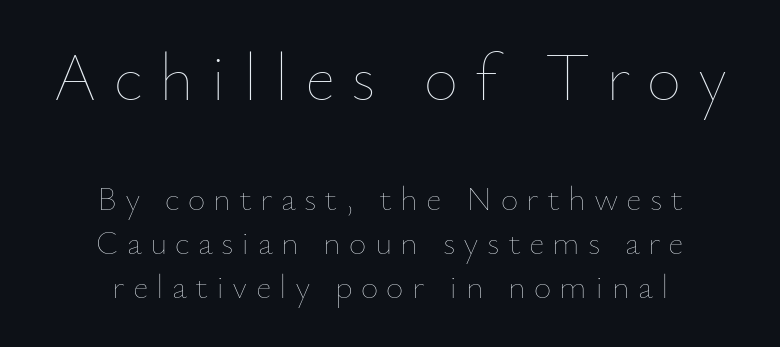
Each letter keeps its own natural width here, so spacing adapts to shape. Horizontal alignment here is central, giving a formal, balanced look. In terms of posture, this sample is upright. Caption: upper text group enlarged, lower text group reduced. Caption: expanded tracking, letters set apart. The glyphs are unaccompanied by any horizontal stroke below them.
